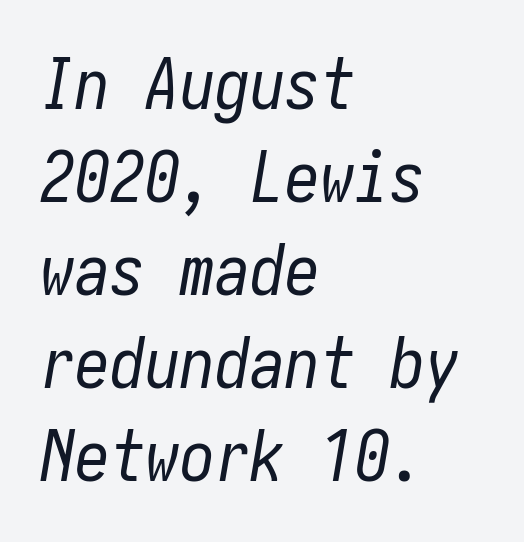
The image shows 70 px regular-weight, condensed type, italic (leaning right); set left-aligned, normal line spacing (1.33x), normal letter spacing, not underlined; low stroke contrast and a medium x-height.
